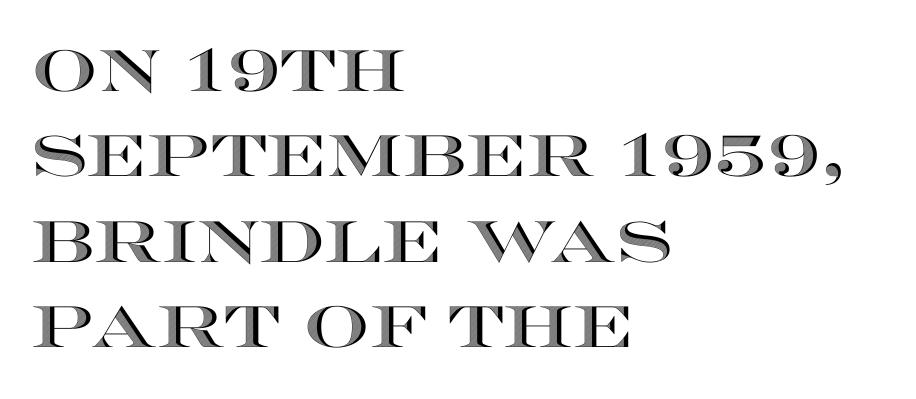
The image shows 58 px wide type, upright; set left-aligned, normal line spacing (1.47x), normal letter spacing, not underlined; a large x-height.
